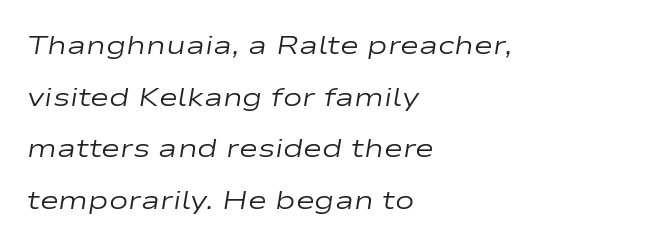
{"italic": "yes", "lean": "right", "slant_degrees": 9, "bold": "no", "underline": "no", "align": "left", "line_spacing": "loose", "line_spacing_ratio": 1.99, "letter_spacing": "normal", "letter_spacing_em": 0.0, "glyph_px": 26}
